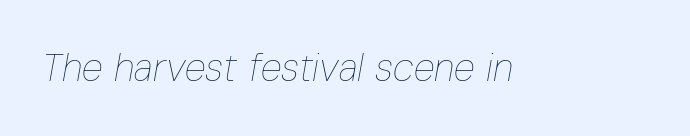
The image shows 39 px thin, condensed type, italic (leaning right); set normal letter spacing, not underlined; low stroke contrast and a medium x-height.
